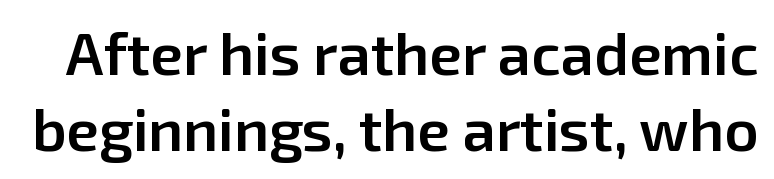
Underlining? Definitely not there. Upright lettering throughout. The glyphs in this specimen are sans serif. How heavy is the stroke? Medium-heavy — a semibold, shy of bold. Here the glyphs are tracked normally, forming tight word shapes.
